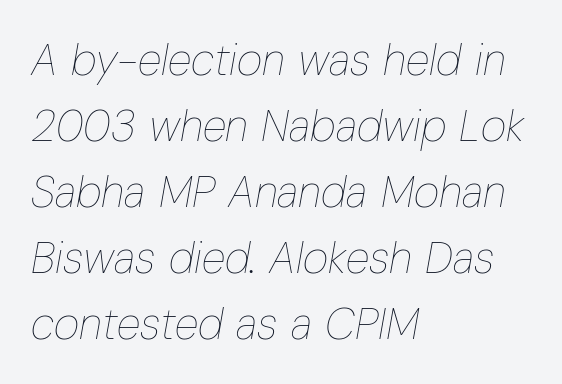
The image shows 44 px thin, condensed type, italic (leaning right); set left-aligned, normal line spacing (1.5x), normal letter spacing, not underlined; low stroke contrast and a medium x-height.
